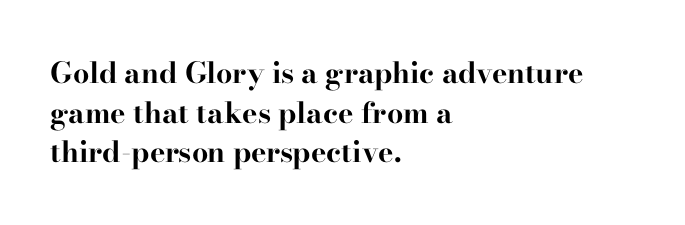
If you drew a line through each stem, it would be perfectly vertical. The glyphs are unaccompanied by any horizontal stroke below them. Short note: letters normally spaced. The rendering uses natural spacing where letterforms have individual widths. Plenty of ink on the page — the face is bold. Small tapered or slab feet sit at the stroke ends, so this counts as serif.
